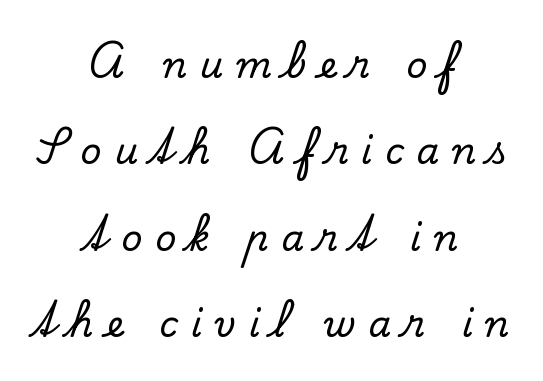
Q: Is the text italic (slanted)? A: Yes.
Q: Is the typeface a serif or a sans-serif typeface? A: Serif.
Q: Is the text underlined? A: No.
Q: How is the paragraph aligned? A: Centered.
Q: Is the spacing between letters normal or unusually wide? A: Unusually wide.
Q: Is the spacing between lines tight, normal or loose? A: Loose.
Q: Width (condensed, normal, or wide)? A: Normal.
Q: Stroke contrast? A: Low.
Q: x-height? A: Small.
Q: Monospaced? A: No.
